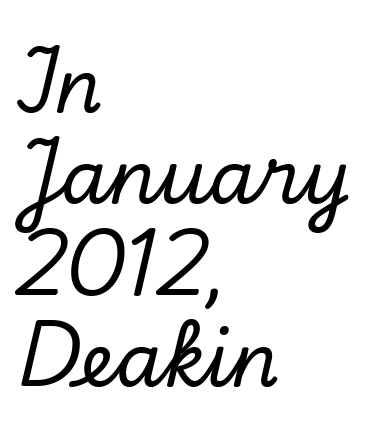
{"serif": "yes", "italic": "yes", "lean": "right", "slant_degrees": 13, "width": "normal", "stroke_contrast": "low", "x_height": "small", "monospaced": "no", "underline": "no", "align": "left", "line_spacing_ratio": 1.22, "letter_spacing": "normal", "letter_spacing_em": 0.0, "glyph_px": 75}
